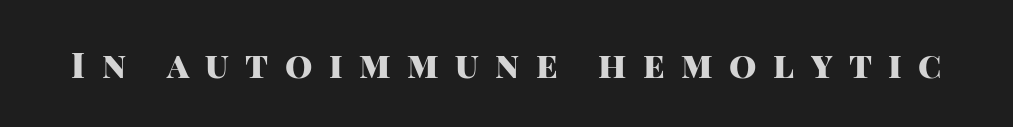
Q: Is the text bold? A: Yes.
Q: Is the text italic (slanted)? A: No, it is upright.
Q: Is the typeface a serif or a sans-serif typeface? A: Sans-serif.
Q: Is the text underlined? A: No.
Q: Is the spacing between letters normal or unusually wide? A: Unusually wide.
Q: Width (condensed, normal, or wide)? A: Normal.
Q: Stroke contrast? A: High.
Q: x-height? A: Large.
Q: Monospaced? A: No.
